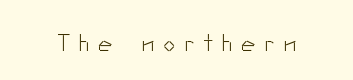
The image shows 24 px text type, upright; set unusually wide letter spacing (+0.38 em), not underlined.
